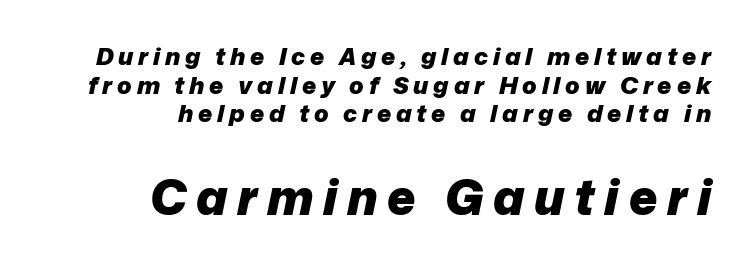
These lines are set flush right with a ragged left edge. Students, note that the glyphs here are deliberately spaced far apart. The typography opts for an oblique posture over an upright one. Is the type bold? Yes — the strokes are clearly thick and heavy. The face used here is proportionally spaced, like ordinary book or web type. The foot of each line stays bare and open.
